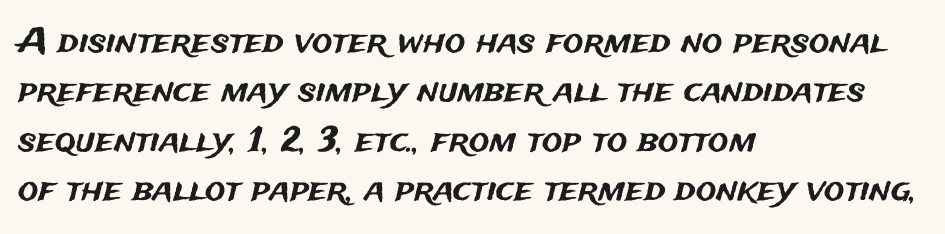
The image shows 34 px sans-serif type; set left-aligned, normal line spacing (1.45x), normal letter spacing, not underlined; medium stroke contrast and a medium x-height.
